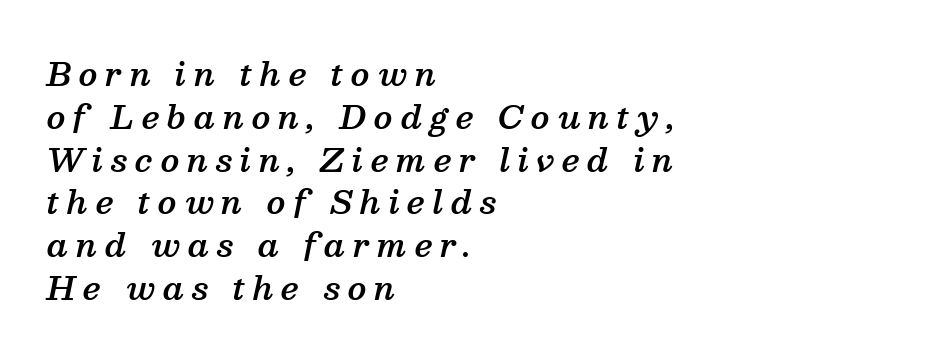
{"serif": "yes", "italic": "yes", "lean": "right", "slant_degrees": 13, "bold": "semi", "weight": "semibold", "width": "normal", "stroke_contrast": "medium", "x_height": "medium", "monospaced": "no", "underline": "no", "align": "left", "line_spacing": "normal", "line_spacing_ratio": 1.38, "letter_spacing": "wide", "letter_spacing_em": 0.25, "glyph_px": 31}
